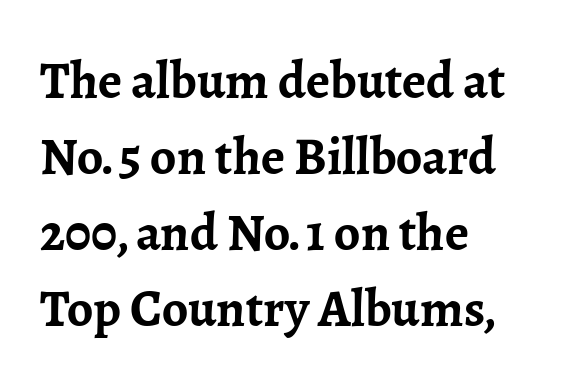
The image shows 52 px semibold serif type, upright; set left-aligned, normal line spacing (1.46x), normal letter spacing, not underlined; low stroke contrast and a medium x-height.
